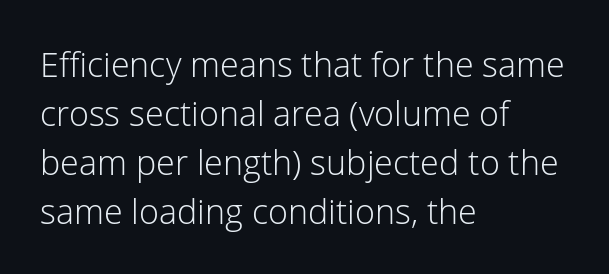
The image shows 34 px light sans-serif type, upright; set left-aligned, normal line spacing (1.44x), normal letter spacing, not underlined; low stroke contrast and a medium x-height.
